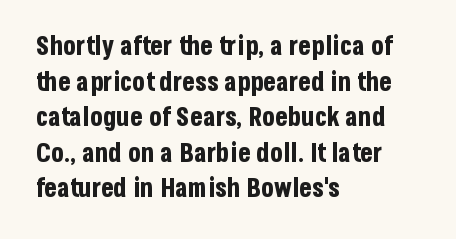
Q: Is the text bold? A: Yes.
Q: Is the text italic (slanted)? A: No, it is upright.
Q: Is the text underlined? A: No.
Q: How is the paragraph aligned? A: Left-aligned.
Q: Is the spacing between letters normal or unusually wide? A: Normal.
Q: Is the spacing between lines tight, normal or loose? A: Normal.
